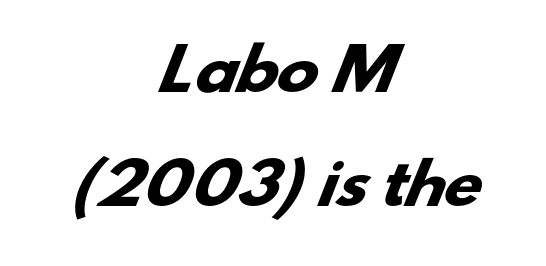
The image shows 56 px heavy, wide sans-serif type; set centered, loose line spacing (2.04x), normal letter spacing, not underlined; low stroke contrast and a small x-height.
